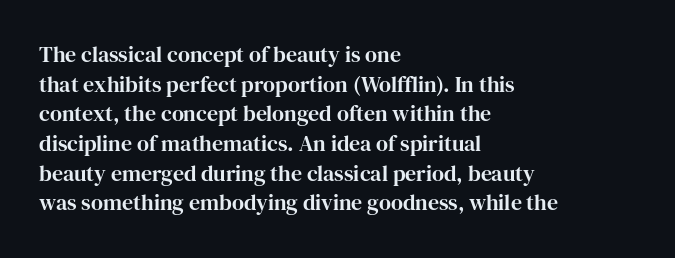
The passage shown stacks its lines at a standard gap. Look at the tracking — it's just the regular setting, nothing added. A typesetter would mark this as roman, not italic. Underlining? Definitely not there. One-word summary of the alignment: left.
